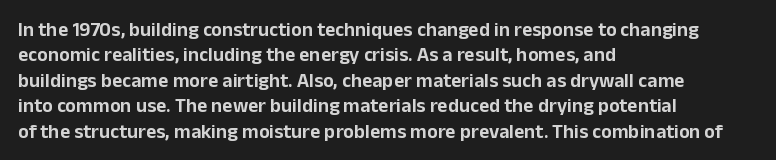
The image shows 20 px text type, upright; set left-aligned, normal line spacing (1.27x), normal letter spacing, not underlined.
